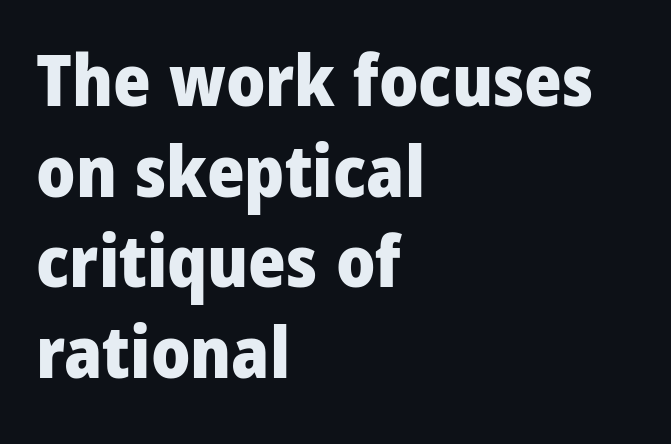
The image shows 72 px heavy, condensed sans-serif type, upright; set left-aligned, normal line spacing (1.26x), normal letter spacing, not underlined; low stroke contrast and a large x-height.
